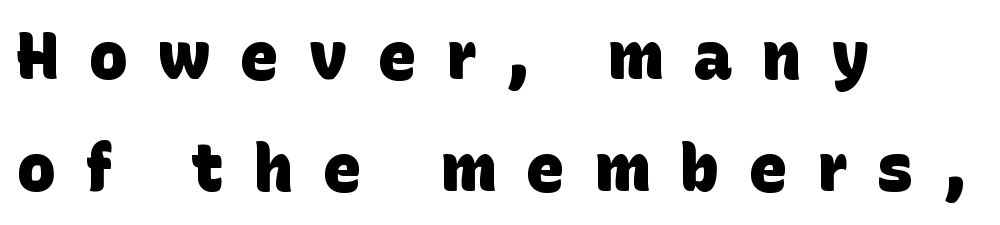
The image shows 65 px heavy sans-serif type; set left-aligned, line spacing 1.72x, unusually wide letter spacing (+0.46 em), not underlined; low stroke contrast and a large x-height.
